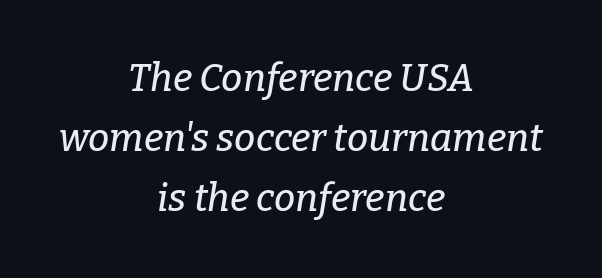
Letter spacing: default. This rendering uses center alignment, leaving both contours irregular but symmetric. Bare-footed words on every line. One glance says typical: line gaps are just what's usual.
